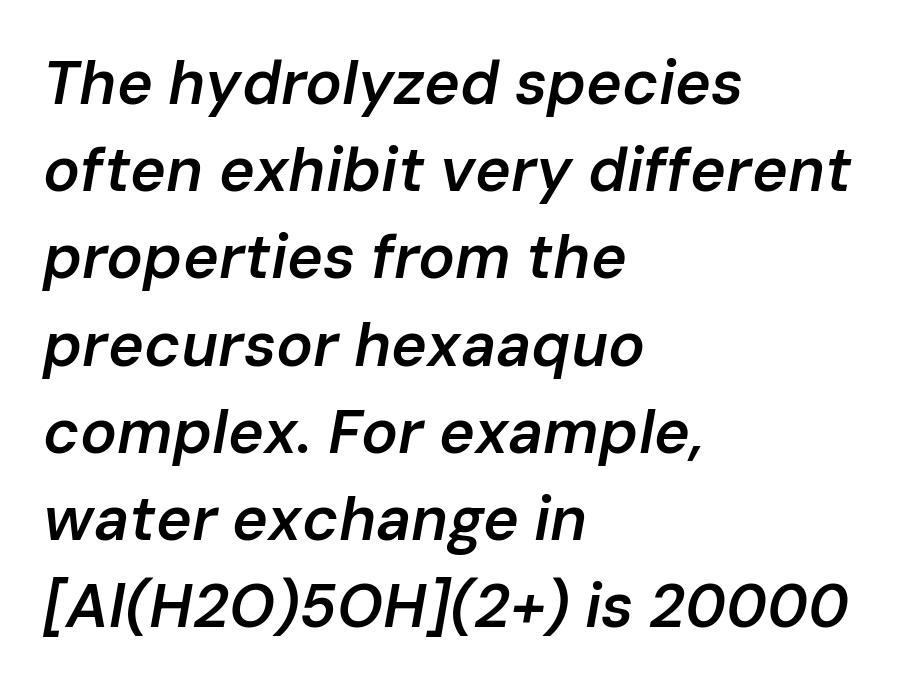
Layout note: lines flush left. One glance says typical: line gaps are just what's usual. The horizontal fit of the characters is conventional and even. A typesetter would call this proportional, since set widths differ per character. On the weight axis this lands at semibold, roughly 600. Only glyphs here, with clear space below each row.
